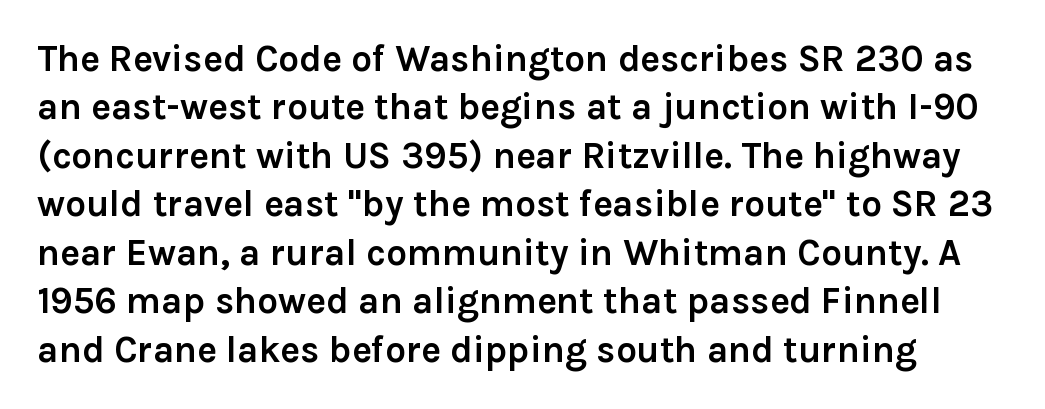
Typographically, this falls in the sans-serif category. The passage shown stacks its lines at a standard gap. Summary of weight: heavy, a full bold. Every character sits straight up, as roman type does. Proportional: the letters do not fall into vertical columns.
